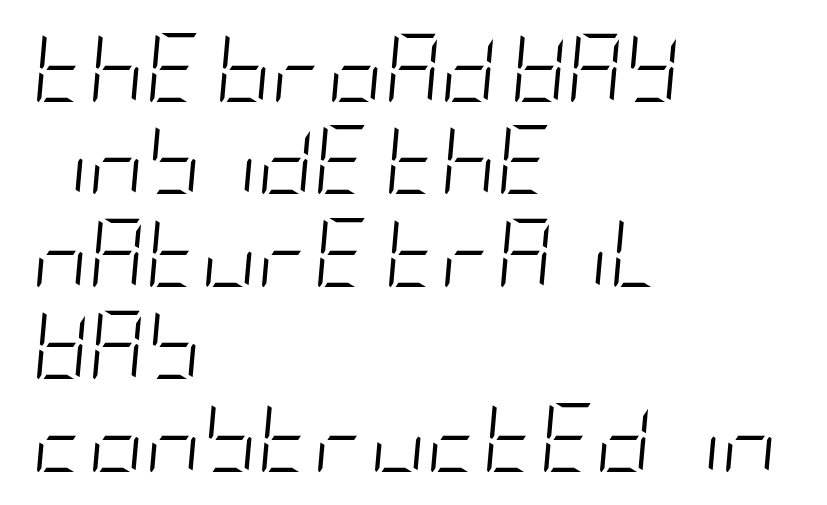
A student would call this left alignment; a typographer would say flush left, rag right. The rows are spaced the way most documents space them. Short note: letters normally spaced. The passage shown is not bold in any degree.
